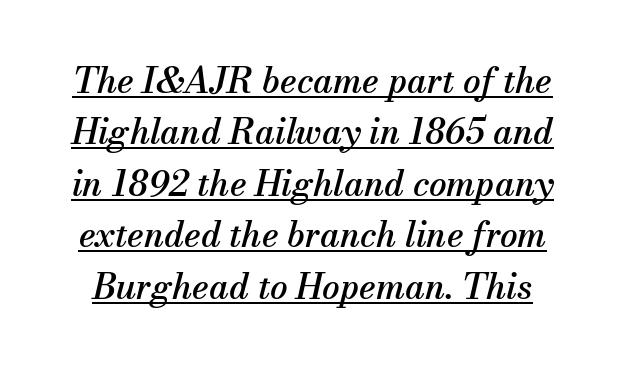
Q: Is the text italic (slanted)? A: Yes, it leans right by about 13 degrees.
Q: Is the typeface a serif or a sans-serif typeface? A: Serif.
Q: Is the text underlined? A: Yes.
Q: Is the spacing between letters normal or unusually wide? A: Normal.
Q: Is the spacing between lines tight, normal or loose? A: Normal.
Q: Width (condensed, normal, or wide)? A: Normal.
Q: Stroke contrast? A: Medium.
Q: x-height? A: Small.
Q: Monospaced? A: No.
